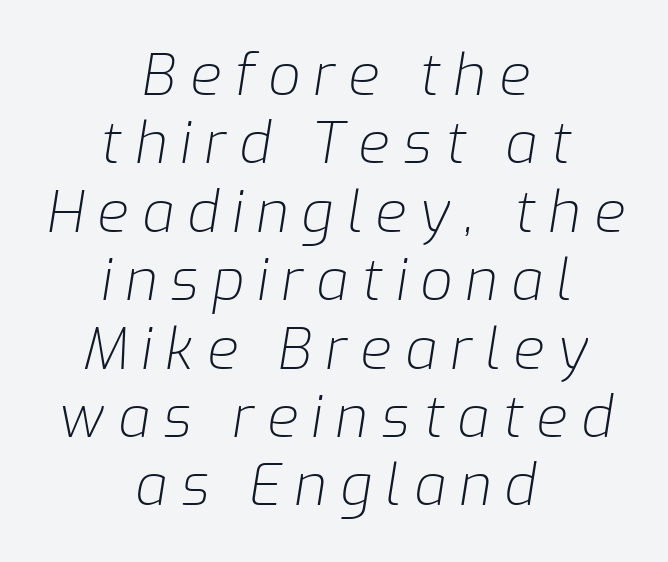
The foot of each line stays bare and open. The typeface has the unassuming heft of standard copy or less. Think of a printed novel: that variable character pitch is what you see here. The text carries the slant typical of an italic or oblique font. Both edges are ragged and mirror each other, which tells us the setting is centered.
